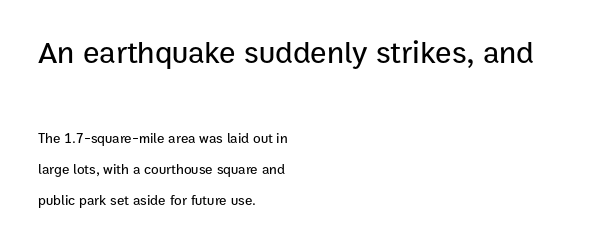
The image shows 31 px sans-serif type, upright; set left-aligned, loose line spacing (2.21x), normal letter spacing, not underlined; the first (top) block is 2.21x larger; low stroke contrast and a medium x-height.
